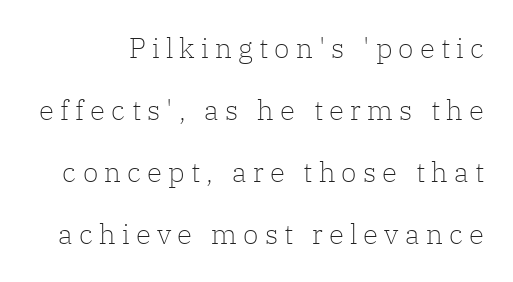
Q: Is the text bold? A: No.
Q: Is the text italic (slanted)? A: No, it is upright.
Q: Is the typeface a serif or a sans-serif typeface? A: Serif.
Q: Is the text underlined? A: No.
Q: Is the spacing between letters normal or unusually wide? A: Unusually wide.
Q: Is the spacing between lines tight, normal or loose? A: Loose.
Q: Width (condensed, normal, or wide)? A: Normal.
Q: Stroke contrast? A: Low.
Q: x-height? A: Medium.
Q: Monospaced? A: No.
